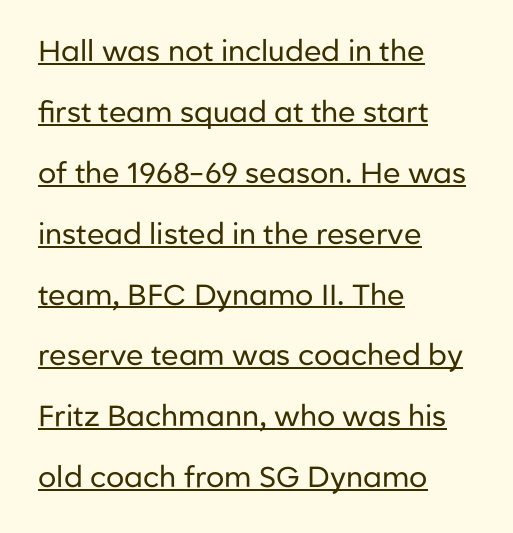
{"serif": "no", "italic": "no", "bold": "no", "weight": "regular", "width": "normal", "stroke_contrast": "low", "x_height": "medium", "monospaced": "no", "underline": "yes", "align": "left", "line_spacing": "loose", "line_spacing_ratio": 2.1, "letter_spacing": "normal", "letter_spacing_em": 0.0, "glyph_px": 29}
